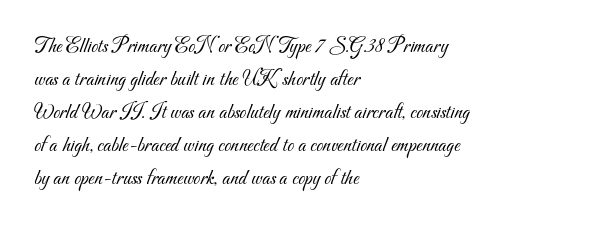
Q: Is the text bold? A: No.
Q: Is the text underlined? A: No.
Q: How is the paragraph aligned? A: Left-aligned.
Q: Is the spacing between letters normal or unusually wide? A: Normal.
Q: Is the spacing between lines tight, normal or loose? A: Normal.
